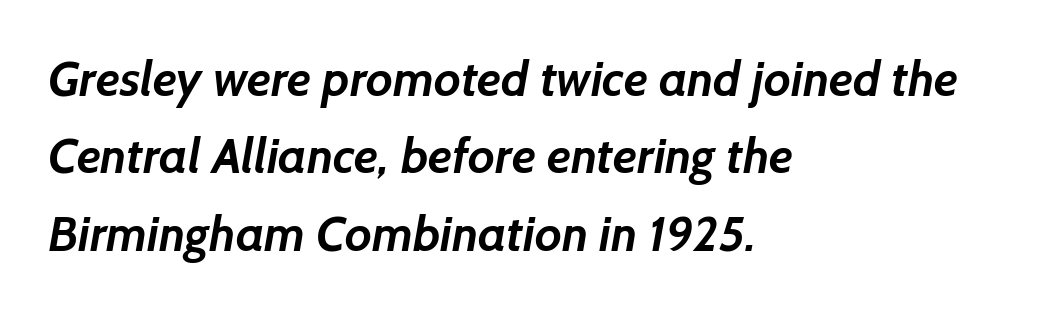
The image shows 49 px semibold sans-serif type; set left-aligned, normal line spacing (1.58x), normal letter spacing, not underlined; low stroke contrast and a medium x-height.
